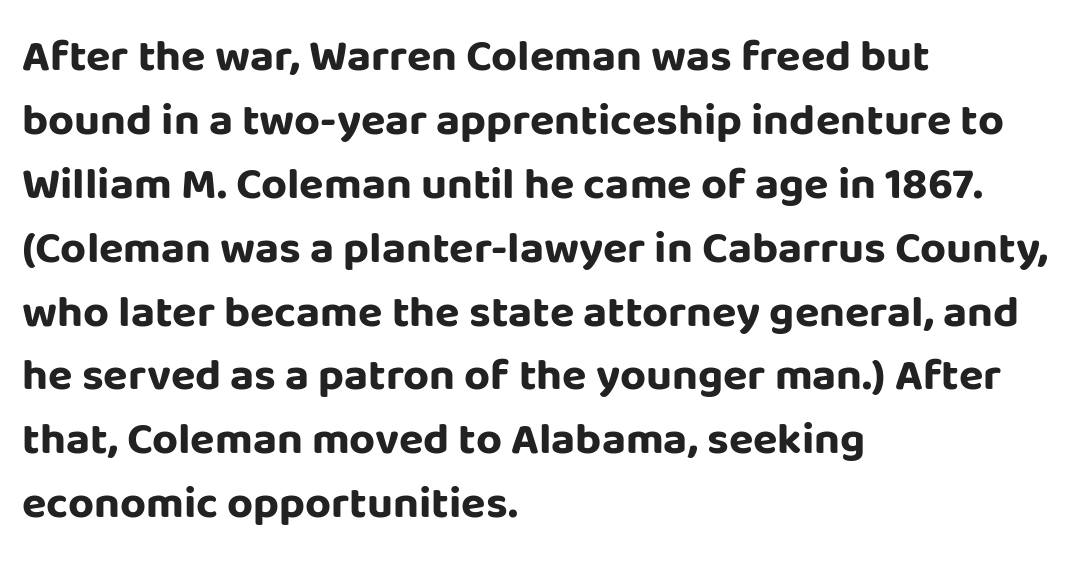
{"serif": "no", "italic": "no", "bold": "yes", "weight": "bold", "width": "normal", "stroke_contrast": "low", "x_height": "large", "monospaced": "no", "underline": "no", "align": "left", "line_spacing": "normal", "line_spacing_ratio": 1.42, "letter_spacing": "normal", "letter_spacing_em": 0.0, "glyph_px": 45}
